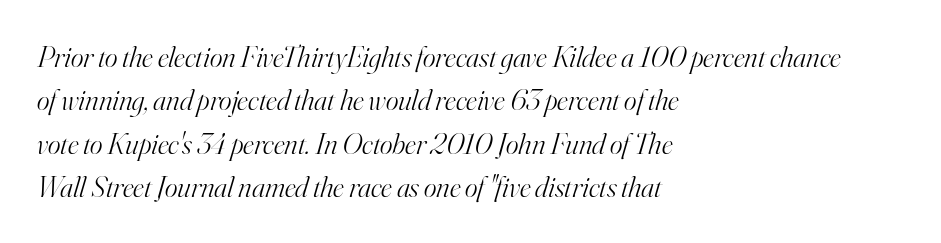
Q: Is the text bold? A: No.
Q: Is the text italic (slanted)? A: Yes, it leans right by about 16 degrees.
Q: Is the typeface a serif or a sans-serif typeface? A: Serif.
Q: Is the text underlined? A: No.
Q: How is the paragraph aligned? A: Left-aligned.
Q: Is the spacing between letters normal or unusually wide? A: Normal.
Q: Is the spacing between lines tight, normal or loose? A: Normal.
Q: Width (condensed, normal, or wide)? A: Normal.
Q: Stroke contrast? A: High.
Q: x-height? A: Small.
Q: Monospaced? A: No.
